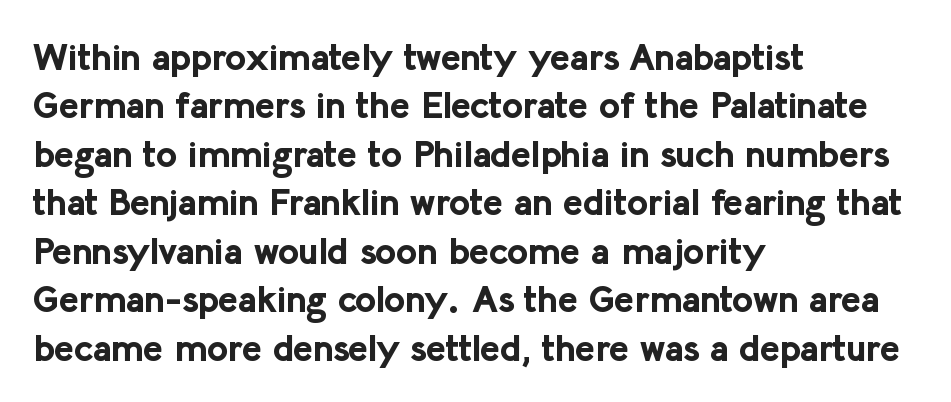
The image shows 37 px bold sans-serif type, upright; set left-aligned, normal line spacing (1.31x), normal letter spacing, not underlined; low stroke contrast and a medium x-height.
